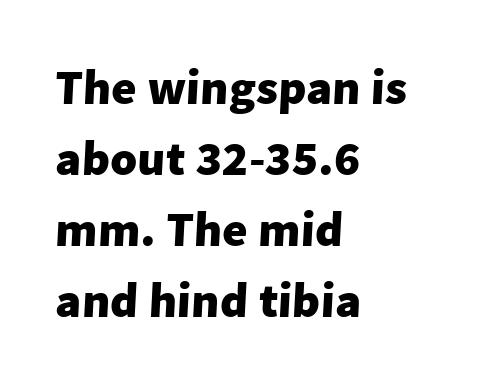
As a designer I'd log this as weight 700, bold. Look at the bottom of the vertical strokes: they stop flat, with no serifs. Spacing verdict: proportional, widths tailored to each character. The rendering anchors every line to the left-hand side.
